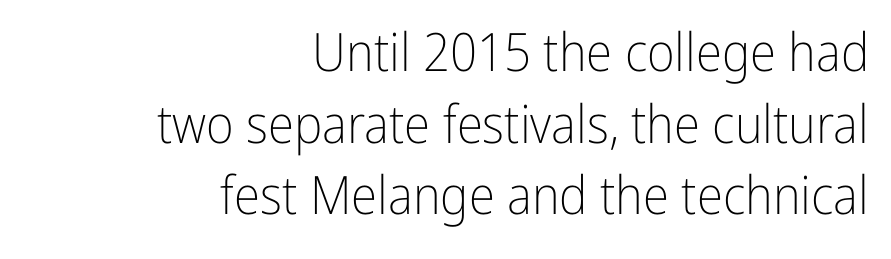
The image shows 53 px light, condensed sans-serif type, upright; set right-aligned, normal line spacing (1.35x), normal letter spacing, not underlined; low stroke contrast and a medium x-height.
